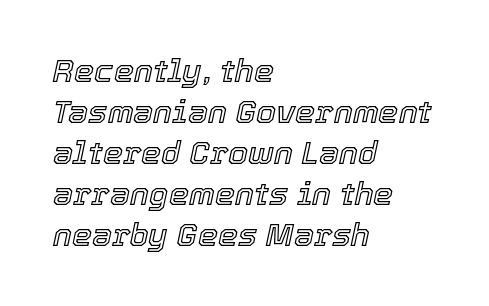
Descenders hang freely into open space. A student would call this left alignment; a typographer would say flush left, rag right. These lines are rendered in a variable-pitch font. Posture: slanted.
